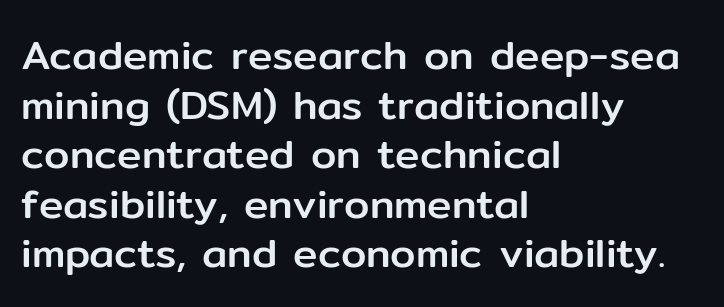
The letters advance in unequal steps, a hallmark of proportional type. Unlike italic type, these characters show no tilt at all. Compared with a centered layout, this one pins lines to the left instead. Classification — sans serif. The tracking reads as untouched default to a designer's eye.
